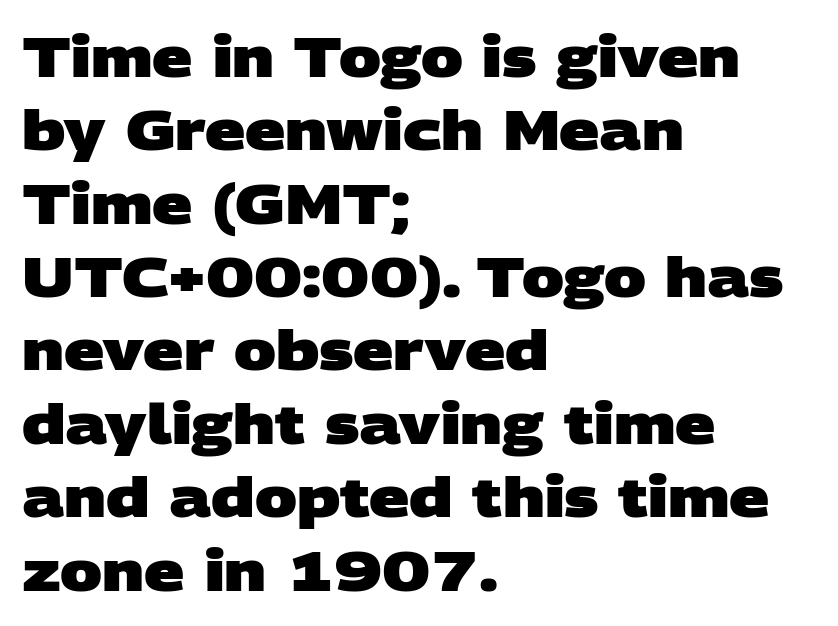
Q: Is the text bold? A: Yes.
Q: Is the typeface a serif or a sans-serif typeface? A: Sans-serif.
Q: Is the text underlined? A: No.
Q: How is the paragraph aligned? A: Left-aligned.
Q: Is the spacing between letters normal or unusually wide? A: Normal.
Q: Is the spacing between lines tight, normal or loose? A: Normal.
Q: Width (condensed, normal, or wide)? A: Wide.
Q: Stroke contrast? A: Low.
Q: x-height? A: Large.
Q: Monospaced? A: No.
